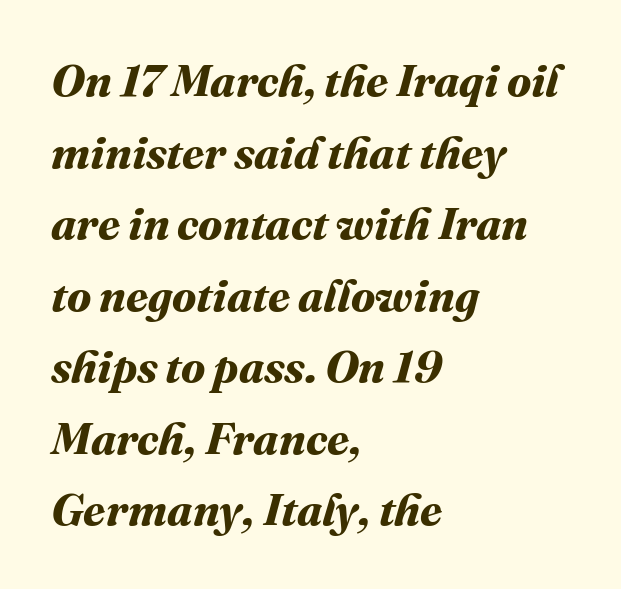
Q: Is the text bold? A: Yes.
Q: Is the text underlined? A: No.
Q: How is the paragraph aligned? A: Left-aligned.
Q: Is the spacing between letters normal or unusually wide? A: Normal.
Q: Is the spacing between lines tight, normal or loose? A: Normal.
Q: Width (condensed, normal, or wide)? A: Normal.
Q: Stroke contrast? A: Medium.
Q: x-height? A: Medium.
Q: Monospaced? A: No.
